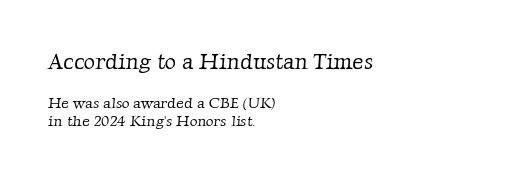
{"bold": "no", "underline": "no", "align": "left", "line_spacing_ratio": 1.24, "letter_spacing": "normal", "letter_spacing_em": 0.0, "larger_block": "first", "size_ratio": 1.47, "glyph_px": 22}
